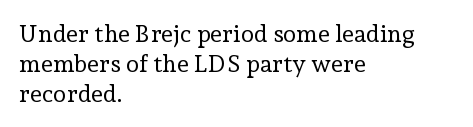
If you drew a line through each stem, it would be perfectly vertical. Tracking value appears to be zero — textbook default spacing. The rag falls on the right side of this text block. The face looks like a standard text weight, possibly lighter. The string is rendered with underlining switched off.
